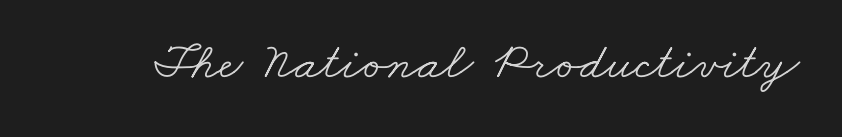
{"serif": "yes", "bold": "no", "weight": "light", "width": "wide", "stroke_contrast": "low", "x_height": "small", "monospaced": "no", "underline": "no", "letter_spacing": "normal", "letter_spacing_em": 0.0, "glyph_px": 52}
